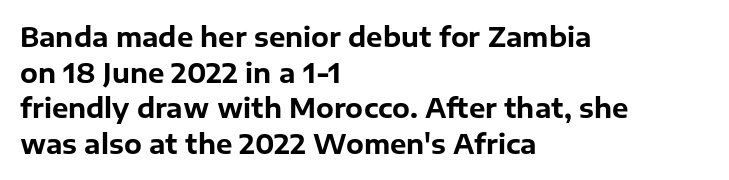
Q: Is the text bold? A: Yes.
Q: Is the text italic (slanted)? A: No, it is upright.
Q: Is the text underlined? A: No.
Q: How is the paragraph aligned? A: Left-aligned.
Q: Is the spacing between letters normal or unusually wide? A: Normal.
Q: Is the spacing between lines tight, normal or loose? A: Normal.
